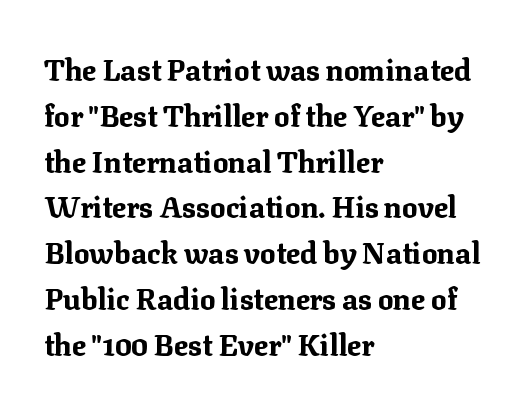
The image shows 29 px bold serif type, upright; set left-aligned, normal line spacing (1.58x), normal letter spacing, not underlined; medium stroke contrast and a medium x-height.
